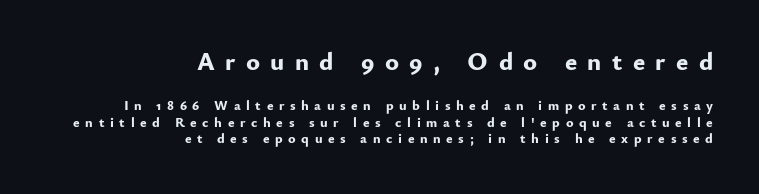
{"italic": "no", "bold": "yes", "underline": "no", "align": "right", "line_spacing_ratio": 1.17, "letter_spacing": "wide", "letter_spacing_em": 0.4, "larger_block": "first", "size_ratio": 1.86, "glyph_px": 26}
